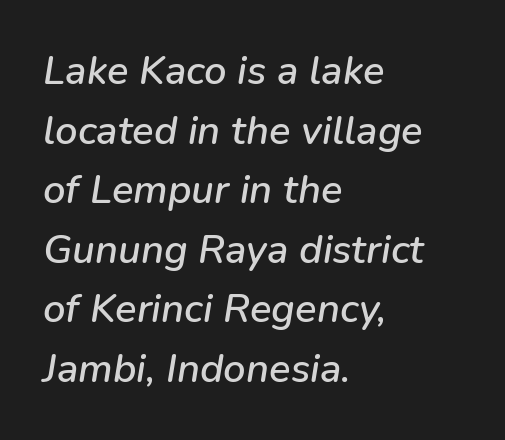
Q: Is the text italic (slanted)? A: Yes, it leans right by about 9 degrees.
Q: Is the text underlined? A: No.
Q: How is the paragraph aligned? A: Left-aligned.
Q: Is the spacing between letters normal or unusually wide? A: Normal.
Q: Is the spacing between lines tight, normal or loose? A: Normal.
Q: Width (condensed, normal, or wide)? A: Normal.
Q: Stroke contrast? A: Low.
Q: x-height? A: Medium.
Q: Monospaced? A: No.
